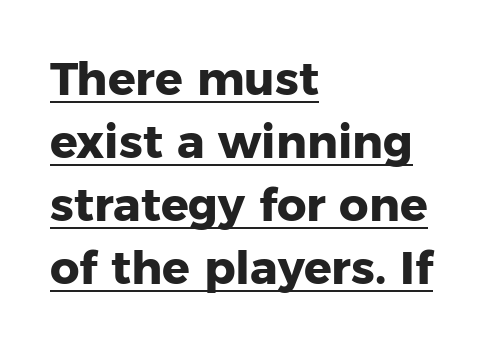
Each glyph is drawn with heavy, bold strokes. In terms of letterspacing, this is plain default setting. The axis of the letterforms is exactly vertical. Is there much room between lines? A standard amount, neither cramped nor airy. Is the block centered? No — it sits flush against the left margin.
